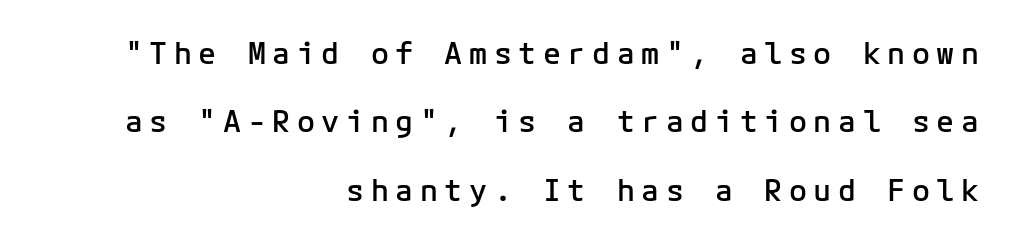
Weight: semibold (demi). You could only call the tracking loose — the letters float apart. Font category for this specimen: sans-serif. A clean baseline with only descenders dipping below it. Does the lettering tilt? It doesn't — this is upright.
